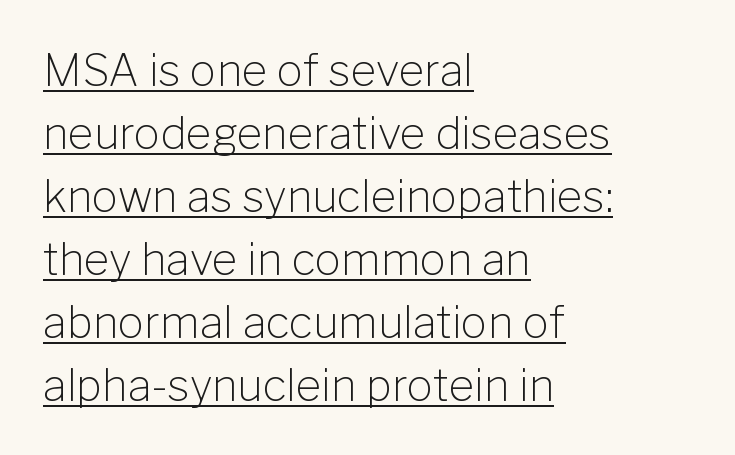
The image shows 44 px light sans-serif type, upright; set left-aligned, normal line spacing (1.43x), normal letter spacing, underlined; low stroke contrast and a medium x-height.
